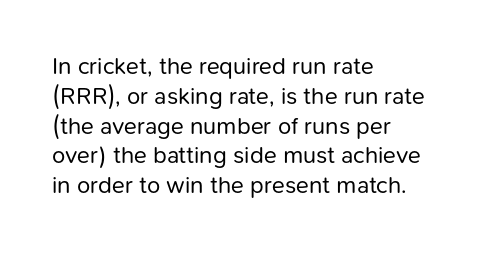
The image shows 24 px text type, upright; set left-aligned, line spacing 1.24x, normal letter spacing, not underlined.
